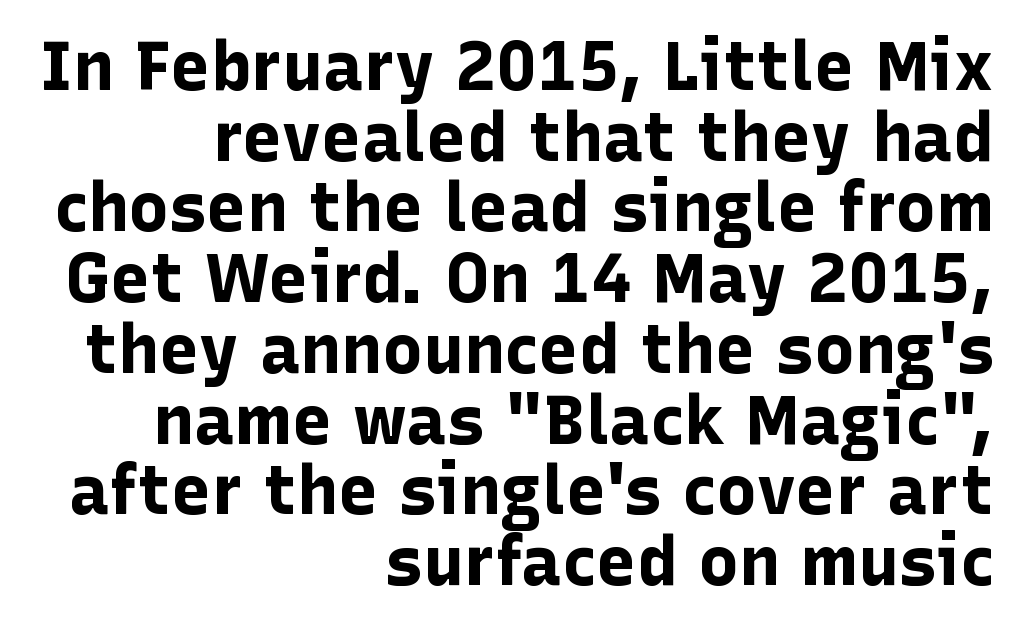
Q: Is the text bold? A: Yes.
Q: Is the text italic (slanted)? A: No, it is upright.
Q: Is the typeface a serif or a sans-serif typeface? A: Sans-serif.
Q: Is the text underlined? A: No.
Q: How is the paragraph aligned? A: Right-aligned.
Q: Is the spacing between letters normal or unusually wide? A: Normal.
Q: Is the spacing between lines tight, normal or loose? A: Tight.
Q: Width (condensed, normal, or wide)? A: Normal.
Q: Stroke contrast? A: Low.
Q: x-height? A: Medium.
Q: Monospaced? A: No.
